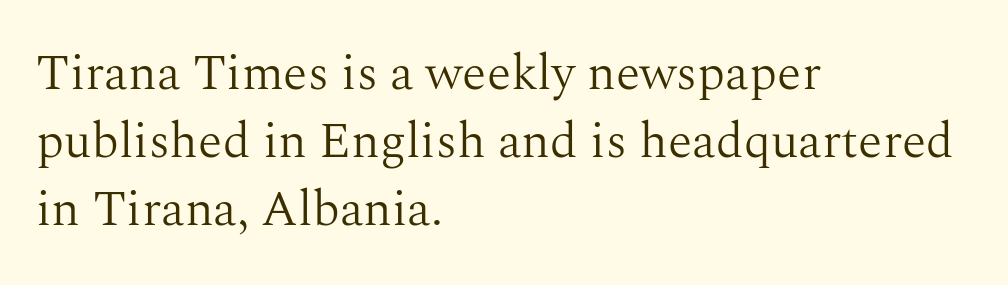
Q: Is the text bold? A: No.
Q: Is the text italic (slanted)? A: No, it is upright.
Q: Is the typeface a serif or a sans-serif typeface? A: Serif.
Q: Is the text underlined? A: No.
Q: How is the paragraph aligned? A: Left-aligned.
Q: Is the spacing between letters normal or unusually wide? A: Normal.
Q: Is the spacing between lines tight, normal or loose? A: Normal.
Q: Width (condensed, normal, or wide)? A: Normal.
Q: Stroke contrast? A: Medium.
Q: x-height? A: Medium.
Q: Monospaced? A: No.
